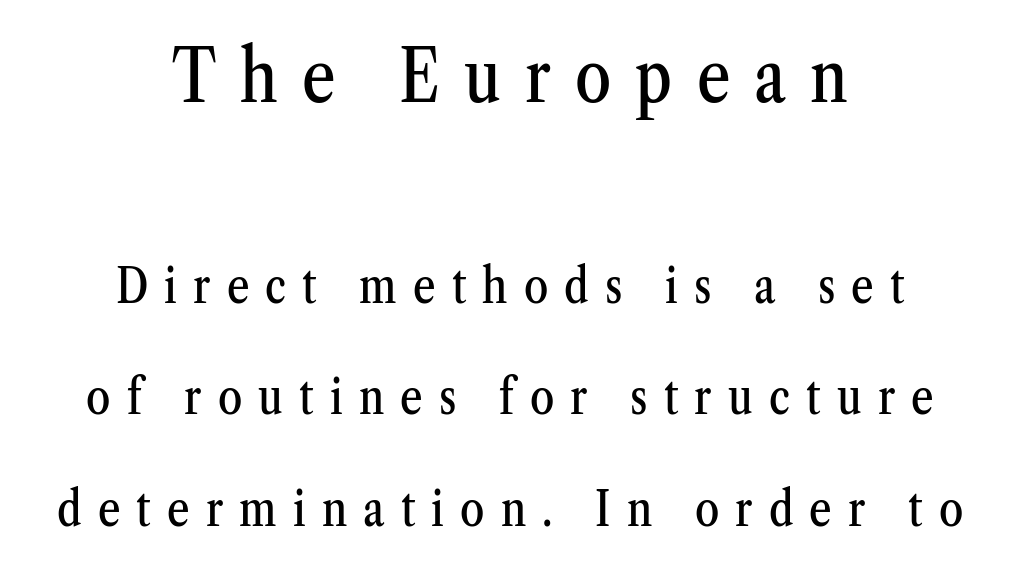
This sample uses an upright cut, with every glyph sitting square on the baseline. Descenders are the only things crossing below the line. Short and long lines alike share a common midpoint. Baseline-to-baseline distance is far greater than the letter height.
